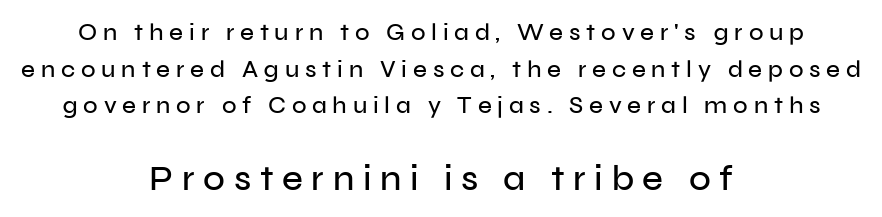
Short note: letters widely spaced. Regarding serifs, this sample does without them. Each row of text sits above clean, open space. Between these two stacked blocks, the lower one wins on size.
